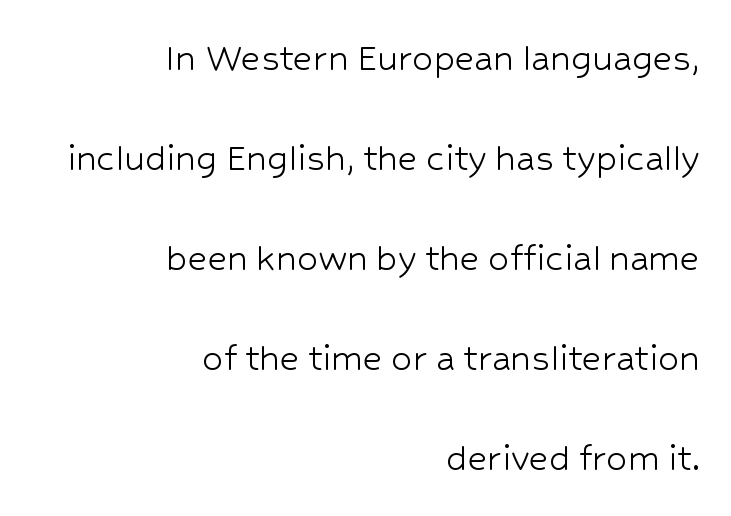
{"serif": "no", "italic": "no", "bold": "no", "weight": "light", "width": "normal", "stroke_contrast": "low", "x_height": "medium", "monospaced": "no", "underline": "no", "align": "right", "line_spacing": "loose", "line_spacing_ratio": 2.38, "letter_spacing": "normal", "letter_spacing_em": 0.0, "glyph_px": 42}
